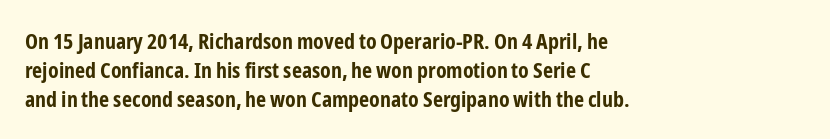
The image shows 22 px bold type, upright; set left-aligned, normal line spacing (1.31x), normal letter spacing, not underlined.
